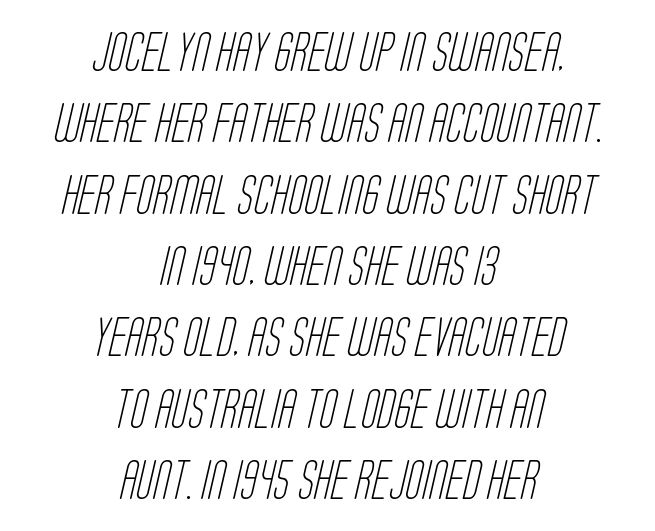
{"serif": "no", "bold": "no", "weight": "light", "width": "condensed", "stroke_contrast": "low", "x_height": "large", "monospaced": "no", "underline": "no", "align": "center", "line_spacing_ratio": 1.83, "letter_spacing": "normal", "letter_spacing_em": 0.0, "glyph_px": 39}
